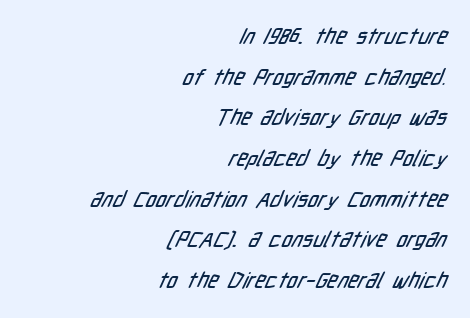
The paragraph shown leans on its right margin. Each word holds together tightly as a unit, with standard inter-letter gaps. Letters rest on an invisible, unmarked baseline.
